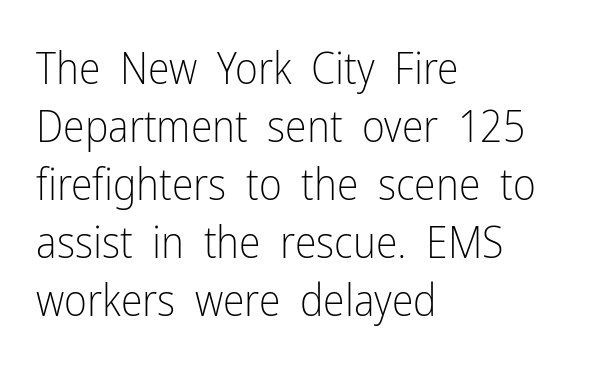
{"serif": "no", "italic": "no", "bold": "no", "weight": "light", "width": "condensed", "stroke_contrast": "low", "x_height": "medium", "monospaced": "no", "underline": "no", "align": "left", "line_spacing": "normal", "line_spacing_ratio": 1.32, "letter_spacing": "normal", "letter_spacing_em": 0.0, "glyph_px": 44}
